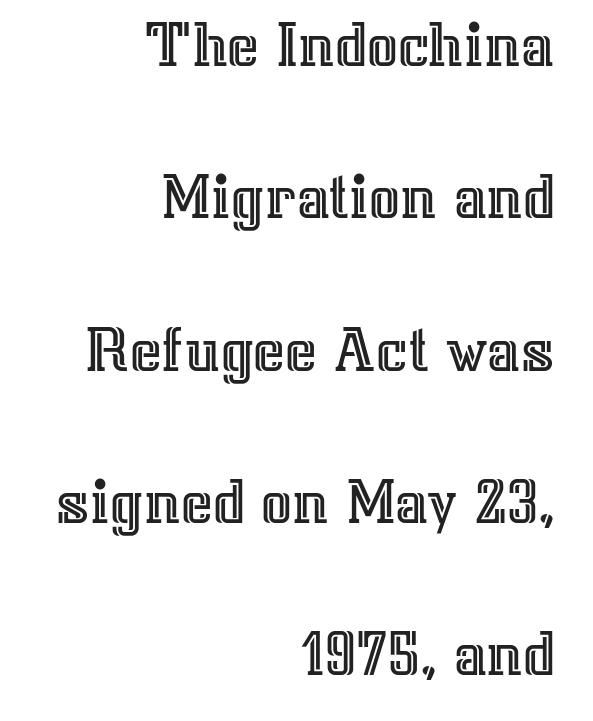
Q: Is the text italic (slanted)? A: No, it is upright.
Q: Is the text underlined? A: No.
Q: How is the paragraph aligned? A: Right-aligned.
Q: Is the spacing between letters normal or unusually wide? A: Normal.
Q: Is the spacing between lines tight, normal or loose? A: Loose.
Q: Width (condensed, normal, or wide)? A: Normal.
Q: x-height? A: Medium.
Q: Monospaced? A: No.
